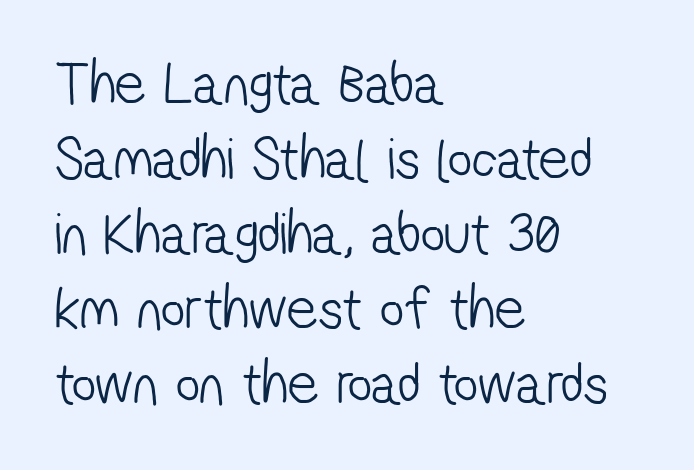
Horizontal alignment here is leftward, the default for most running prose. Nothing sits at the stroke ends, so this counts as sans-serif. Is the type heavy? It reads as light-to-regular instead. Each letter keeps its own natural width here, so spacing adapts to shape. Nothing unusual about the tracking: characters are spaced as the font intends. Reading down the column, the eye jumps a familiar distance to each next line.
